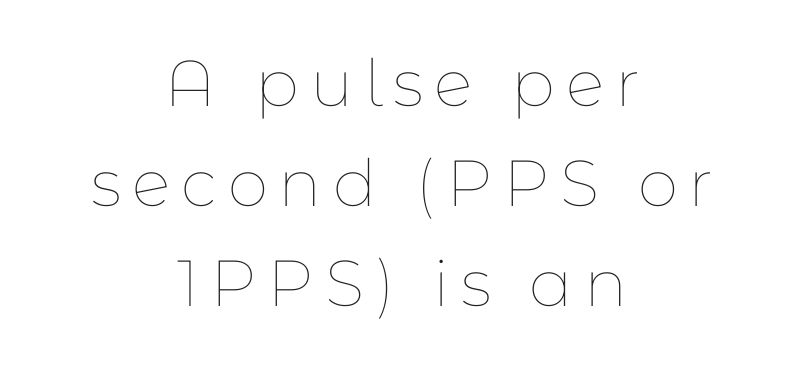
Q: Is the text bold? A: No.
Q: Is the text italic (slanted)? A: No, it is upright.
Q: Is the text underlined? A: No.
Q: How is the paragraph aligned? A: Centered.
Q: Is the spacing between lines tight, normal or loose? A: Normal.
Q: Width (condensed, normal, or wide)? A: Normal.
Q: Stroke contrast? A: Low.
Q: x-height? A: Medium.
Q: Monospaced? A: No.
